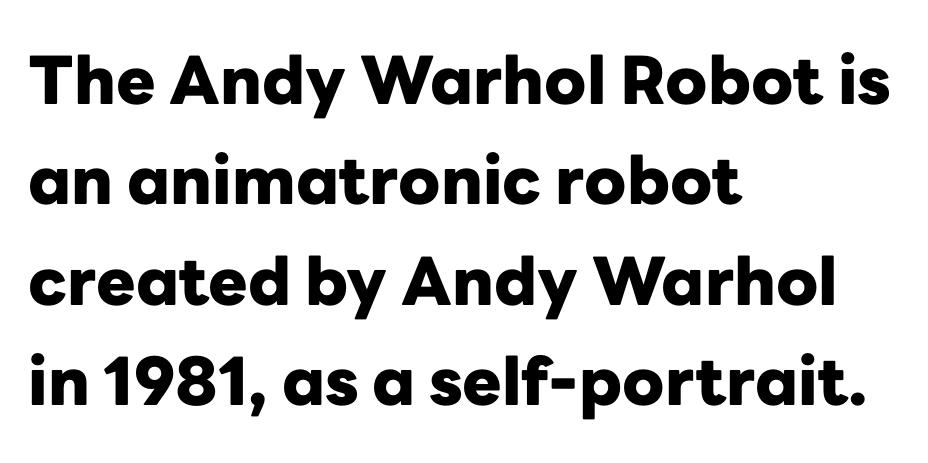
{"serif": "no", "italic": "no", "bold": "yes", "weight": "heavy", "width": "normal", "stroke_contrast": "low", "x_height": "medium", "monospaced": "no", "underline": "no", "align": "left", "line_spacing": "normal", "line_spacing_ratio": 1.52, "letter_spacing": "normal", "letter_spacing_em": 0.0, "glyph_px": 66}
